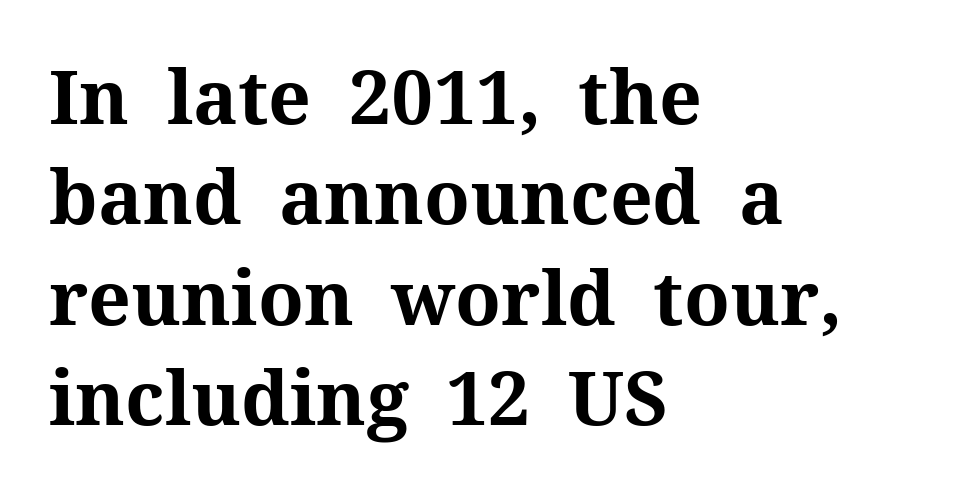
The image shows 75 px bold serif type, upright; set left-aligned, normal line spacing (1.34x), normal letter spacing, not underlined; medium stroke contrast and a medium x-height.
